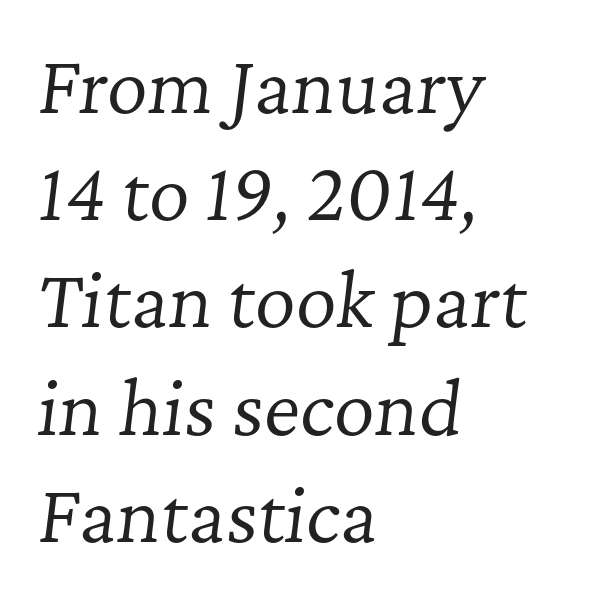
The image shows 71 px regular-weight serif type, italic (leaning right); set left-aligned, normal line spacing (1.51x), normal letter spacing, not underlined; low stroke contrast and a medium x-height.
